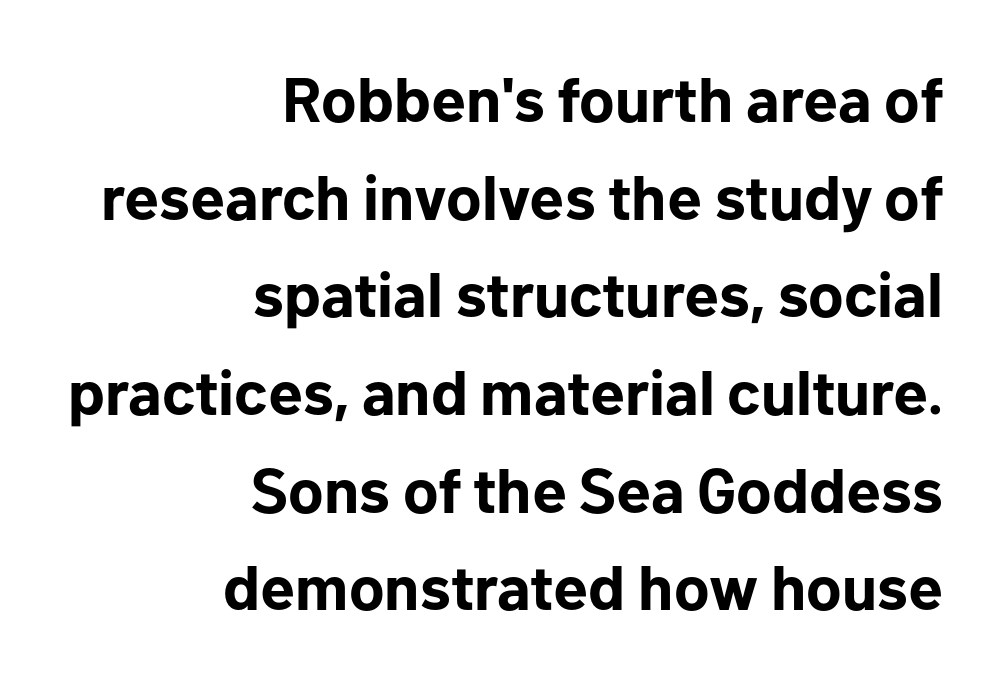
Q: Is the text bold? A: Yes.
Q: Is the text italic (slanted)? A: No, it is upright.
Q: Is the typeface a serif or a sans-serif typeface? A: Sans-serif.
Q: Is the text underlined? A: No.
Q: How is the paragraph aligned? A: Right-aligned.
Q: Is the spacing between letters normal or unusually wide? A: Normal.
Q: Is the spacing between lines tight, normal or loose? A: Normal.
Q: Width (condensed, normal, or wide)? A: Normal.
Q: Stroke contrast? A: Low.
Q: x-height? A: Medium.
Q: Monospaced? A: No.
